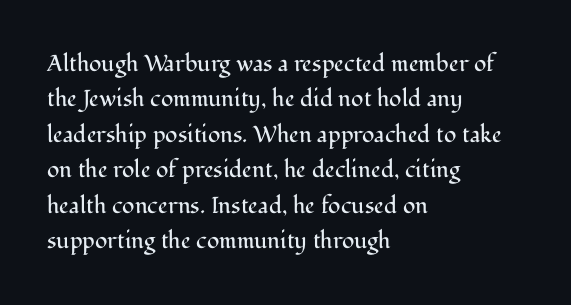
Q: Is the text bold? A: No.
Q: Is the text italic (slanted)? A: No, it is upright.
Q: Is the text underlined? A: No.
Q: How is the paragraph aligned? A: Left-aligned.
Q: Is the spacing between letters normal or unusually wide? A: Normal.
Q: Is the spacing between lines tight, normal or loose? A: Normal.
